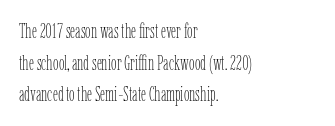
Q: Is the text bold? A: No.
Q: Is the text italic (slanted)? A: No, it is upright.
Q: Is the text underlined? A: No.
Q: How is the paragraph aligned? A: Left-aligned.
Q: Is the spacing between letters normal or unusually wide? A: Normal.
Q: Is the spacing between lines tight, normal or loose? A: Normal.
